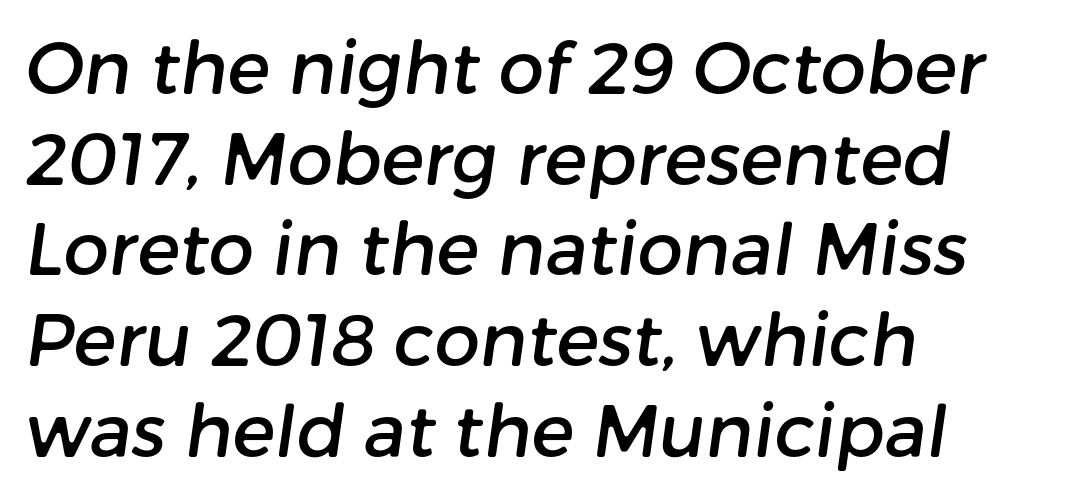
The image shows 72 px sans-serif type; set left-aligned, normal line spacing (1.26x), normal letter spacing, not underlined; low stroke contrast and a medium x-height.
